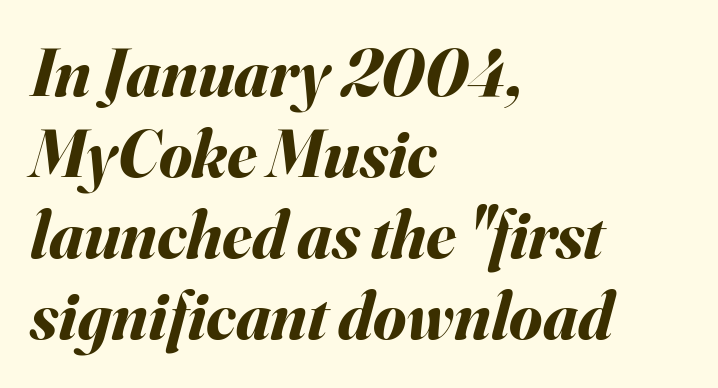
Q: Is the text bold? A: Yes.
Q: Is the text italic (slanted)? A: Yes, it leans right by about 16 degrees.
Q: Is the text underlined? A: No.
Q: How is the paragraph aligned? A: Left-aligned.
Q: Is the spacing between letters normal or unusually wide? A: Normal.
Q: Width (condensed, normal, or wide)? A: Normal.
Q: Stroke contrast? A: Medium.
Q: x-height? A: Small.
Q: Monospaced? A: No.
